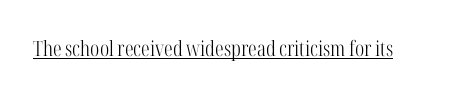
The image shows 21 px text type, upright; set normal letter spacing, underlined.
